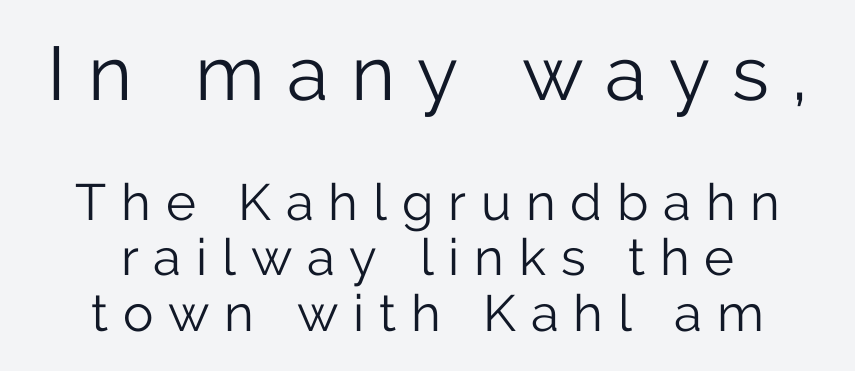
Q: Is the text bold? A: No.
Q: Is the text italic (slanted)? A: No, it is upright.
Q: Is the typeface a serif or a sans-serif typeface? A: Sans-serif.
Q: Is the text underlined? A: No.
Q: How is the paragraph aligned? A: Centered.
Q: Is the spacing between letters normal or unusually wide? A: Unusually wide.
Q: Is the spacing between lines tight, normal or loose? A: Tight.
Q: Which block of text is set in a larger size, the first (top) or the second (bottom)? A: The first (top) one.
Q: Width (condensed, normal, or wide)? A: Normal.
Q: Stroke contrast? A: Low.
Q: x-height? A: Medium.
Q: Monospaced? A: No.
